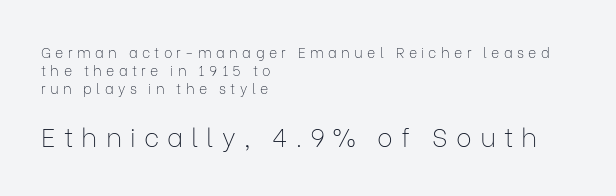
The image shows 26 px text type, upright; set left-aligned, normal line spacing (1.27x), unusually wide letter spacing (+0.31 em), not underlined; the second (bottom) block is 1.86x larger.
